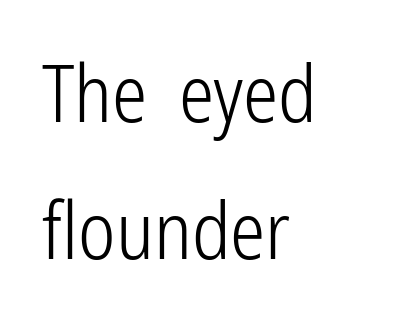
Any mark beneath the type? The region is blank. In terms of letterform style, serifs are entirely absent. Left-aligned paragraph, ragged on the right. Is this a fixed-width face? No — the glyphs have proportional, varying widths. Nothing unusual about the tracking: characters are spaced as the font intends. Every character sits straight up, as roman type does.
